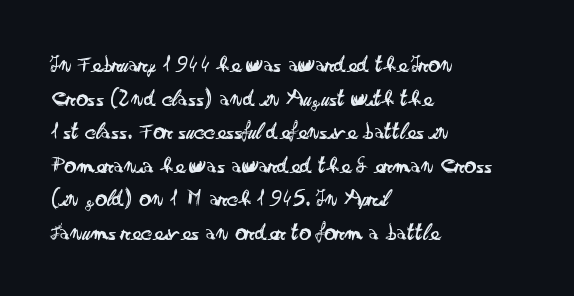
Does the copy run flush right? No — it runs flush left. Does extra space separate the letters? No, they use regular spacing. The letters look calm and open, with moderate or lighter stems. Beneath every word, the page is bare. Normally led — the rows are evenly, conventionally spaced.
